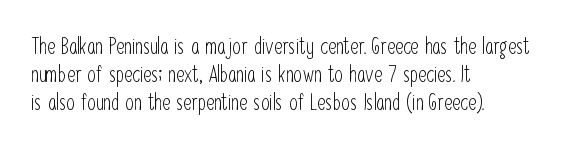
Q: Is the text bold? A: No.
Q: Is the text italic (slanted)? A: No, it is upright.
Q: Is the text underlined? A: No.
Q: How is the paragraph aligned? A: Left-aligned.
Q: Is the spacing between letters normal or unusually wide? A: Normal.
Q: Is the spacing between lines tight, normal or loose? A: Normal.
